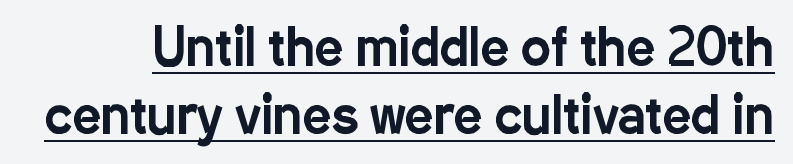
The block of text has a typical density, with ordinary space between rows. The lettering stays uniformly vertical, giving the passage a roman look. Tracking here is standard; glyphs follow each other at the usual distance. Varying glyph widths throughout — classic text-font behaviour. Note: no serifs on the glyphs. In designer terms, the underline attribute is active on this setting.
